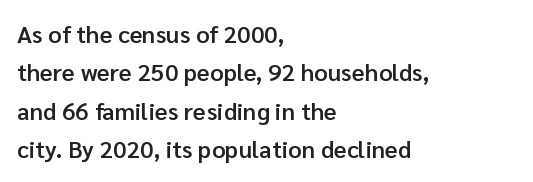
Q: Is the text bold? A: Semi-bold.
Q: Is the text italic (slanted)? A: No, it is upright.
Q: Is the text underlined? A: No.
Q: How is the paragraph aligned? A: Left-aligned.
Q: Is the spacing between letters normal or unusually wide? A: Normal.
Q: Is the spacing between lines tight, normal or loose? A: Normal.
